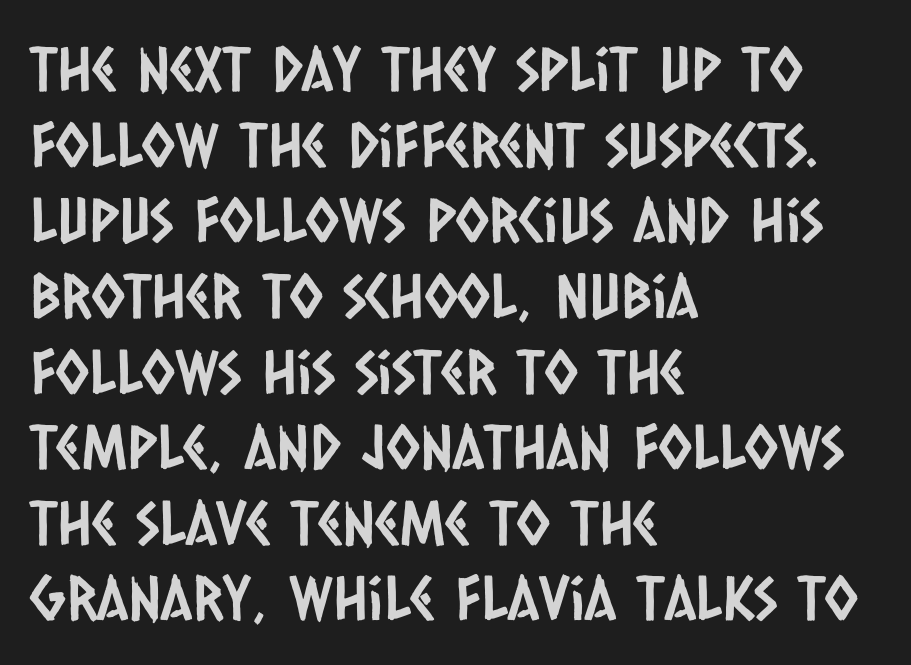
Q: Is the typeface a serif or a sans-serif typeface? A: Sans-serif.
Q: Is the text underlined? A: No.
Q: How is the paragraph aligned? A: Left-aligned.
Q: Is the spacing between letters normal or unusually wide? A: Normal.
Q: Width (condensed, normal, or wide)? A: Condensed.
Q: Stroke contrast? A: Low.
Q: x-height? A: Large.
Q: Monospaced? A: No.
